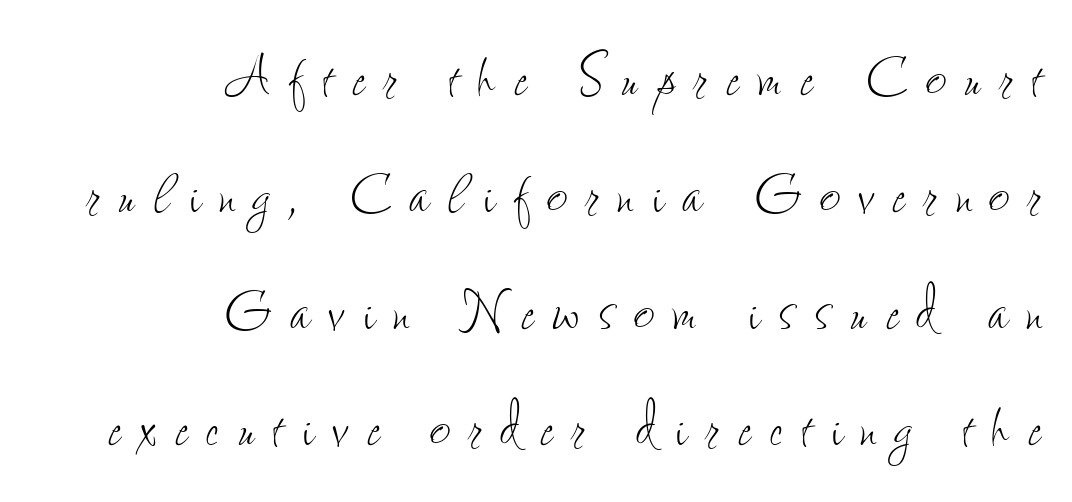
{"bold": "no", "weight": "thin", "width": "condensed", "stroke_contrast": "low", "x_height": "small", "monospaced": "no", "underline": "no", "align": "right", "line_spacing": "normal", "line_spacing_ratio": 1.6, "letter_spacing": "wide", "letter_spacing_em": 0.25, "glyph_px": 73}
